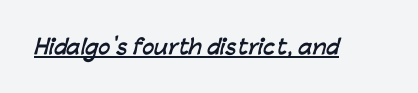
Q: Is the text bold? A: Yes.
Q: Is the text underlined? A: Yes.
Q: Is the spacing between letters normal or unusually wide? A: Normal.
